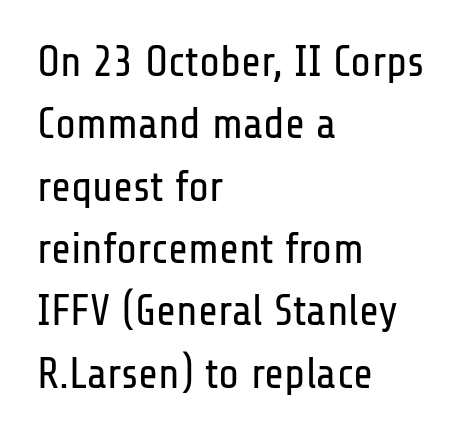
{"serif": "no", "italic": "no", "bold": "no", "weight": "regular", "width": "condensed", "stroke_contrast": "low", "x_height": "medium", "monospaced": "no", "underline": "no", "align": "left", "line_spacing": "normal", "line_spacing_ratio": 1.45, "letter_spacing": "normal", "letter_spacing_em": 0.0, "glyph_px": 43}
